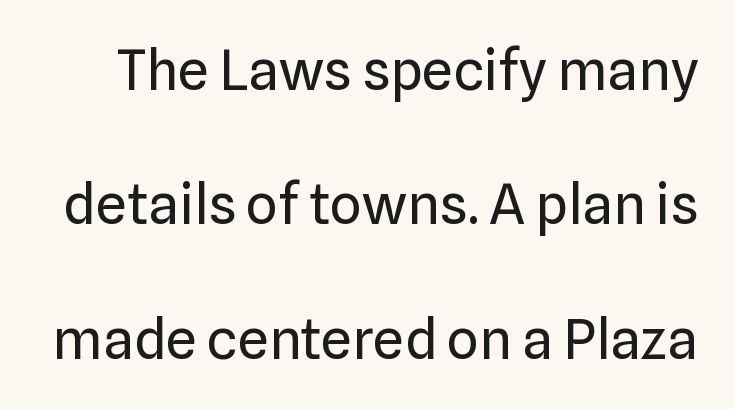
The image shows 56 px regular-weight sans-serif type, upright; set loose line spacing (2.4x), normal letter spacing, not underlined; low stroke contrast and a medium x-height.
